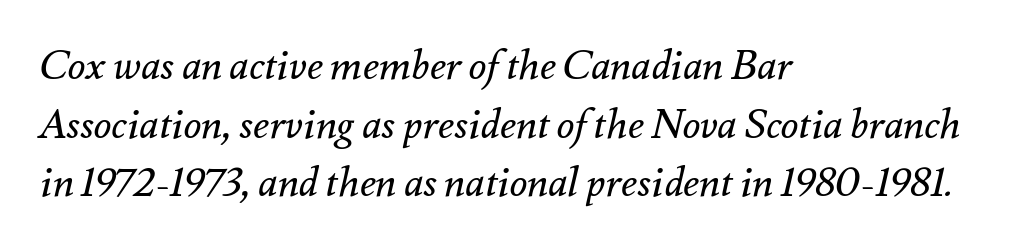
The image shows 41 px regular-weight type, italic (leaning right); set left-aligned, normal line spacing (1.43x), normal letter spacing, not underlined; medium stroke contrast and a small x-height.
